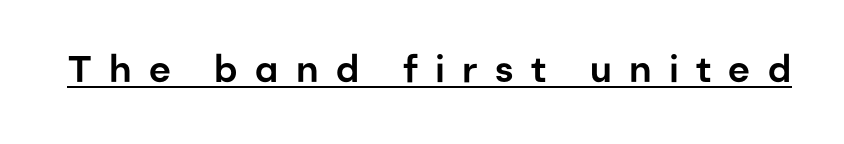
Looks like regular typesetting: each glyph gets only the width it needs. Each line of the rendering has a horizontal stroke beneath the glyphs. Typographically, this falls in the sans-serif category. The letterforms stand isolated, each surrounded by extra space. The lettering holds an erect, upright posture throughout.
